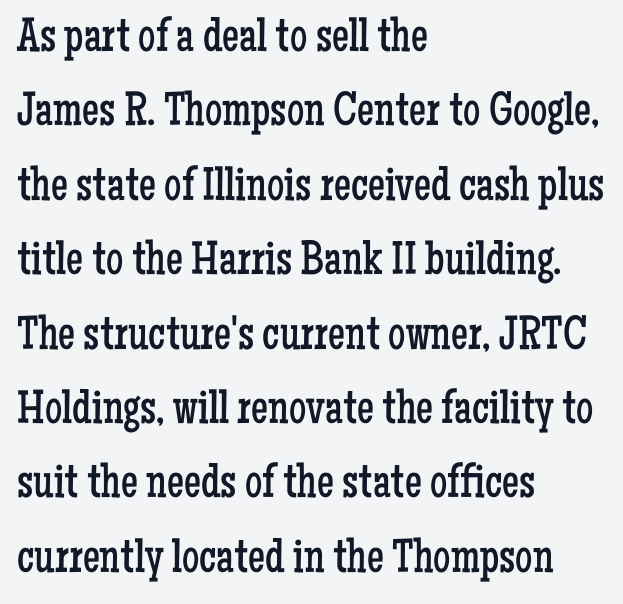
Italic: no, the glyphs are upright roman. The characters display serif detailing at their extremities. Each word holds together tightly as a unit, with standard inter-letter gaps. This sample has the flowing, uneven cadence of proportional lettering. The area under the type is left untouched.
